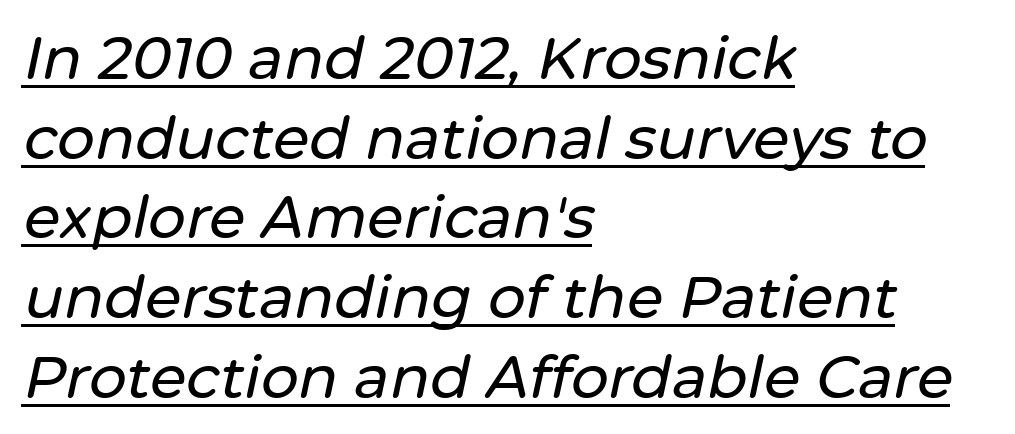
The image shows 59 px text type, italic (leaning right); set left-aligned, normal line spacing (1.35x), normal letter spacing, underlined; low stroke contrast and a medium x-height.
